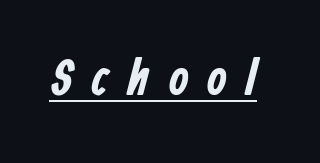
Is the letter spacing exaggerated? Yes — the characters are pushed far apart. A rule runs beneath these lines of type. Does the type have serifs? No, each stem ends abruptly. Do the characters align in a grid? No, the font is proportional.
